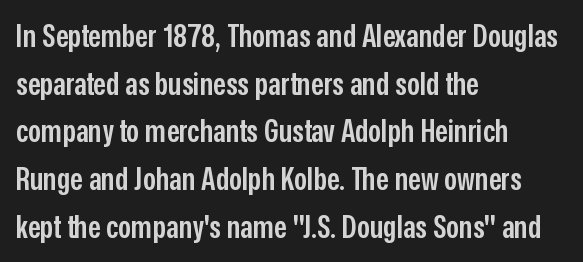
{"serif": "no", "italic": "no", "bold": "semi", "weight": "semibold", "width": "condensed", "stroke_contrast": "low", "x_height": "medium", "monospaced": "no", "underline": "no", "align": "left", "line_spacing": "normal", "line_spacing_ratio": 1.49, "letter_spacing": "normal", "letter_spacing_em": 0.0, "glyph_px": 32}
